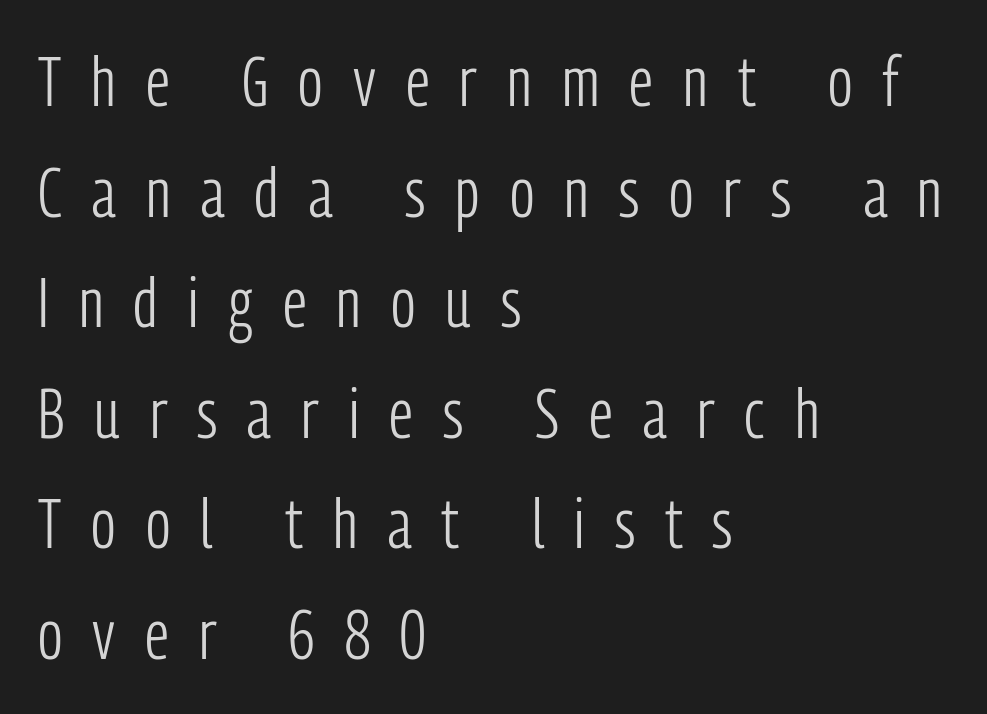
The space between consecutive lines is moderate. I'd call this a sans setting — the letters go barefoot. Spacing between characters has been opened up far beyond the box default. Is the stroke heavy? The answer is a plain regular-or-lighter.
